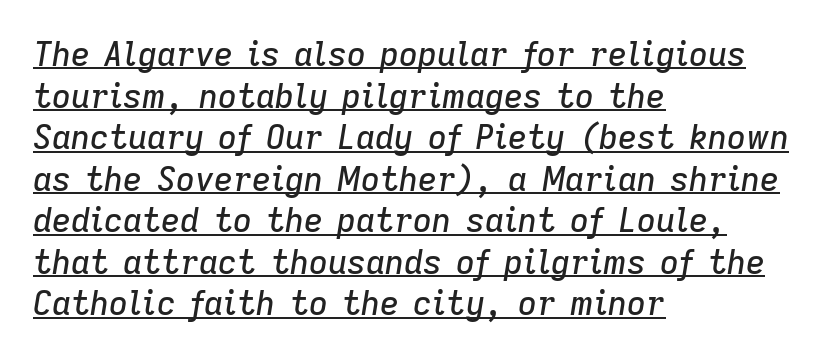
Q: Is the text italic (slanted)? A: Yes, it leans right by about 9 degrees.
Q: Is the text underlined? A: Yes.
Q: How is the paragraph aligned? A: Left-aligned.
Q: Is the spacing between letters normal or unusually wide? A: Normal.
Q: Is the spacing between lines tight, normal or loose? A: Normal.
Q: Width (condensed, normal, or wide)? A: Normal.
Q: Stroke contrast? A: Low.
Q: x-height? A: Medium.
Q: Monospaced? A: No.
